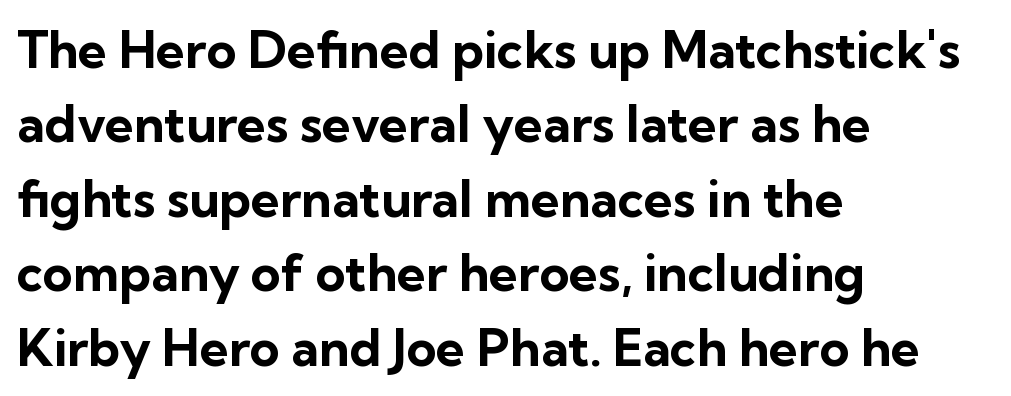
The image shows 51 px bold sans-serif type, upright; set left-aligned, normal line spacing (1.46x), normal letter spacing, not underlined; low stroke contrast and a medium x-height.
